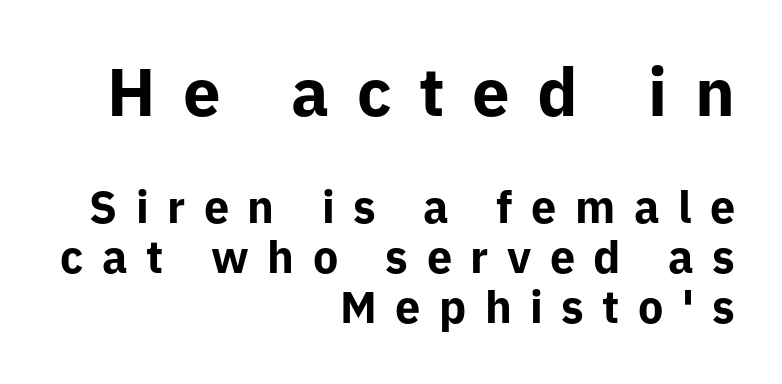
Q: Is the text bold? A: Yes.
Q: Is the text italic (slanted)? A: No, it is upright.
Q: Is the typeface a serif or a sans-serif typeface? A: Sans-serif.
Q: Is the text underlined? A: No.
Q: How is the paragraph aligned? A: Right-aligned.
Q: Is the spacing between letters normal or unusually wide? A: Unusually wide.
Q: Is the spacing between lines tight, normal or loose? A: Tight.
Q: Which block of text is set in a larger size, the first (top) or the second (bottom)? A: The first (top) one.
Q: Width (condensed, normal, or wide)? A: Normal.
Q: Stroke contrast? A: Low.
Q: x-height? A: Medium.
Q: Monospaced? A: No.
